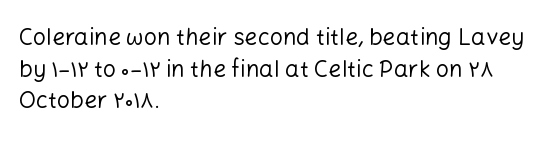
{"italic": "no", "bold": "no", "underline": "no", "align": "left", "line_spacing": "normal", "line_spacing_ratio": 1.37, "letter_spacing": "normal", "letter_spacing_em": 0.0, "glyph_px": 23}
